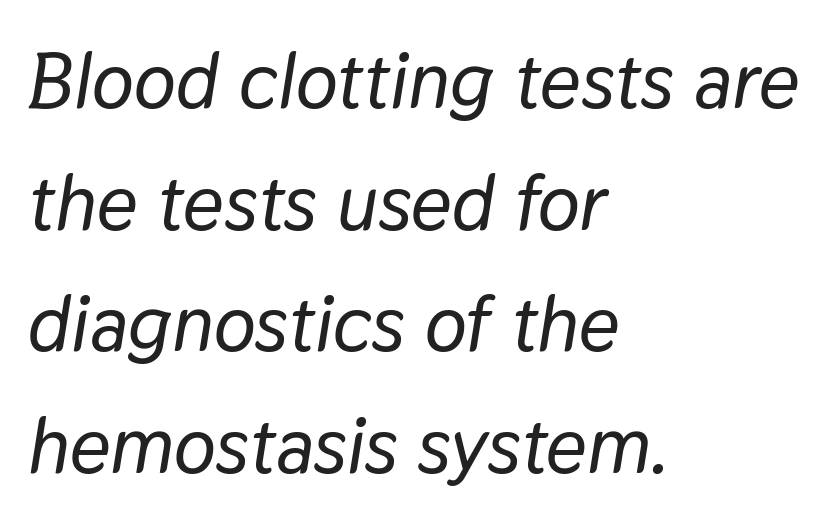
The image shows 79 px text type, italic (leaning right); set left-aligned, normal line spacing (1.54x), normal letter spacing, not underlined; low stroke contrast and a medium x-height.
